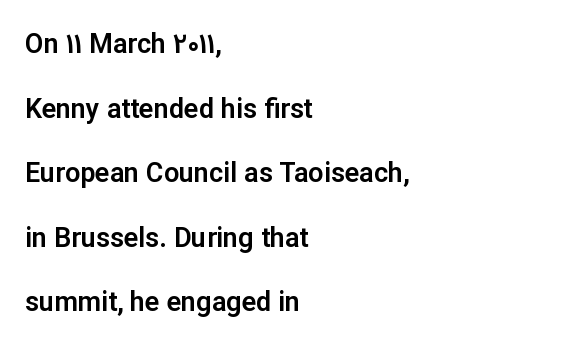
The typography opts for an upright posture over an oblique one. Just letters on the line, the space beneath them empty. The passage shown stacks its lines with a broad gap. In CSS terms this would be text-align: left. The horizontal fit of the characters is conventional and even.
